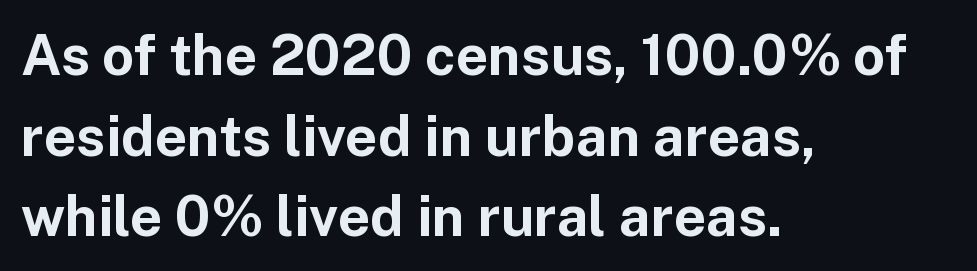
The image shows 56 px bold sans-serif type, upright; set left-aligned, normal line spacing (1.44x), normal letter spacing, not underlined; low stroke contrast and a medium x-height.
